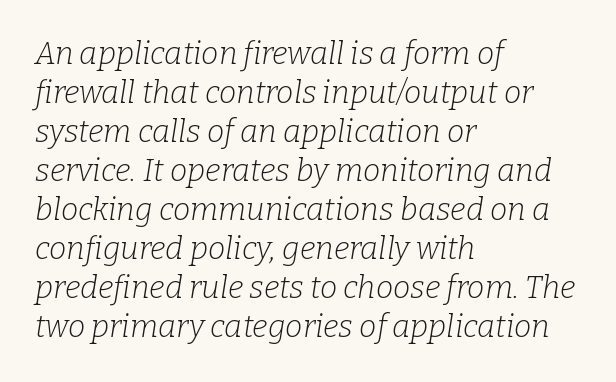
The image shows 31 px light serif type, italic (leaning right); set left-aligned, normal line spacing (1.26x), normal letter spacing, not underlined; low stroke contrast and a medium x-height.
